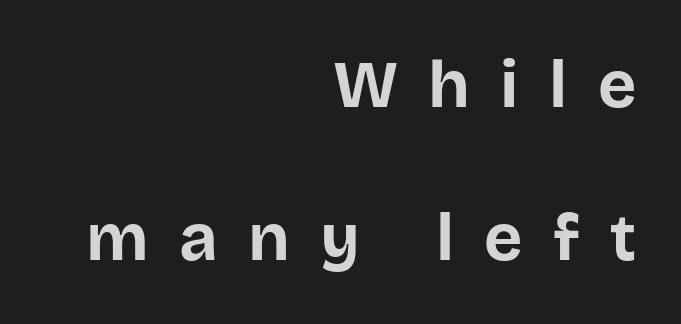
The image shows 66 px bold sans-serif type, upright; set right-aligned, loose line spacing (2.32x), unusually wide letter spacing (+0.46 em), not underlined; low stroke contrast and a large x-height.
